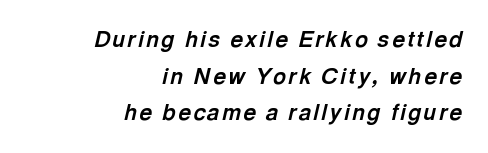
{"italic": "yes", "lean": "right", "slant_degrees": 13, "bold": "yes", "underline": "no", "align": "right", "line_spacing": "normal", "line_spacing_ratio": 1.66, "glyph_px": 22}
